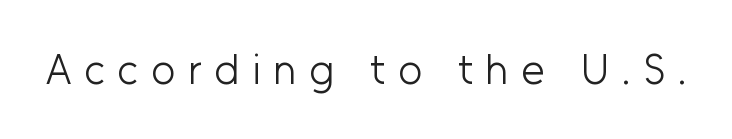
Q: Is the text bold? A: No.
Q: Is the text italic (slanted)? A: No, it is upright.
Q: Is the typeface a serif or a sans-serif typeface? A: Sans-serif.
Q: Is the text underlined? A: No.
Q: Is the spacing between letters normal or unusually wide? A: Unusually wide.
Q: Width (condensed, normal, or wide)? A: Normal.
Q: Stroke contrast? A: Low.
Q: x-height? A: Medium.
Q: Monospaced? A: No.
